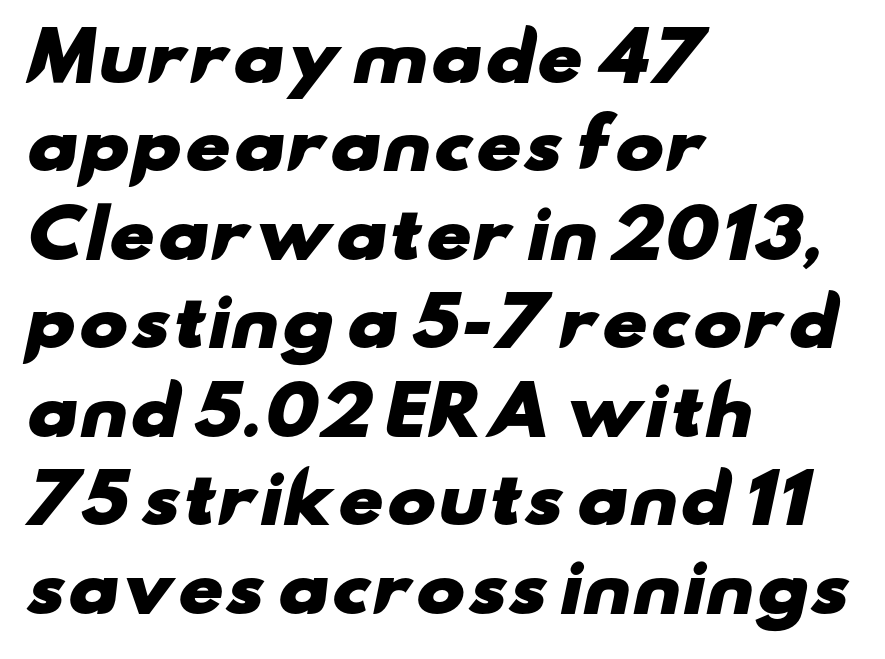
Q: Is the text bold? A: Yes.
Q: Is the typeface a serif or a sans-serif typeface? A: Sans-serif.
Q: Is the text underlined? A: No.
Q: How is the paragraph aligned? A: Left-aligned.
Q: Is the spacing between letters normal or unusually wide? A: Normal.
Q: Is the spacing between lines tight, normal or loose? A: Normal.
Q: Width (condensed, normal, or wide)? A: Wide.
Q: Stroke contrast? A: Low.
Q: x-height? A: Small.
Q: Monospaced? A: No.
